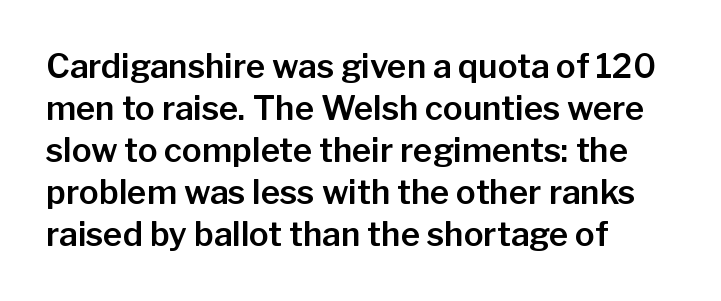
{"serif": "no", "italic": "no", "width": "normal", "stroke_contrast": "low", "x_height": "medium", "monospaced": "no", "underline": "no", "align": "left", "line_spacing": "normal", "line_spacing_ratio": 1.27, "letter_spacing": "normal", "letter_spacing_em": 0.0, "glyph_px": 33}
